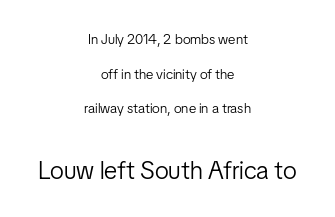
The image shows 25 px text type, upright; set centered, loose line spacing (2.47x), normal letter spacing, not underlined; the second (bottom) block is 1.79x larger.
